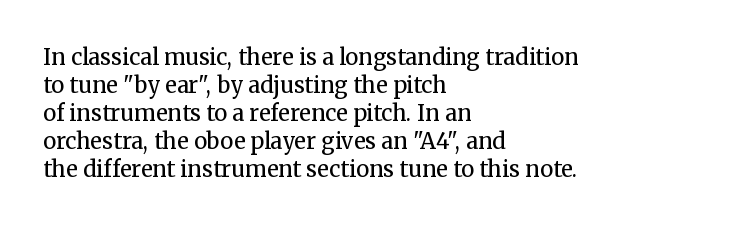
No extra ink here — the face is not bold. Students, observe: this is what conventionally led text looks like. Visually the block forms a straight wall on the left and a jagged coastline on the right. Clear beneath every line of the passage.
